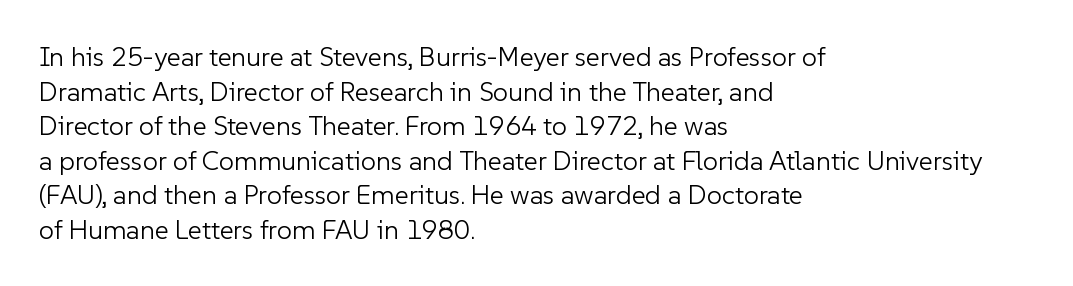
The block of text has a typical density, with ordinary space between rows. Which margin do the lines hug? The left one — the right edge is uneven. The space directly below the letters is spotless. This is the regular roman posture of the typeface. Does extra space separate the letters? No, they use regular spacing.
